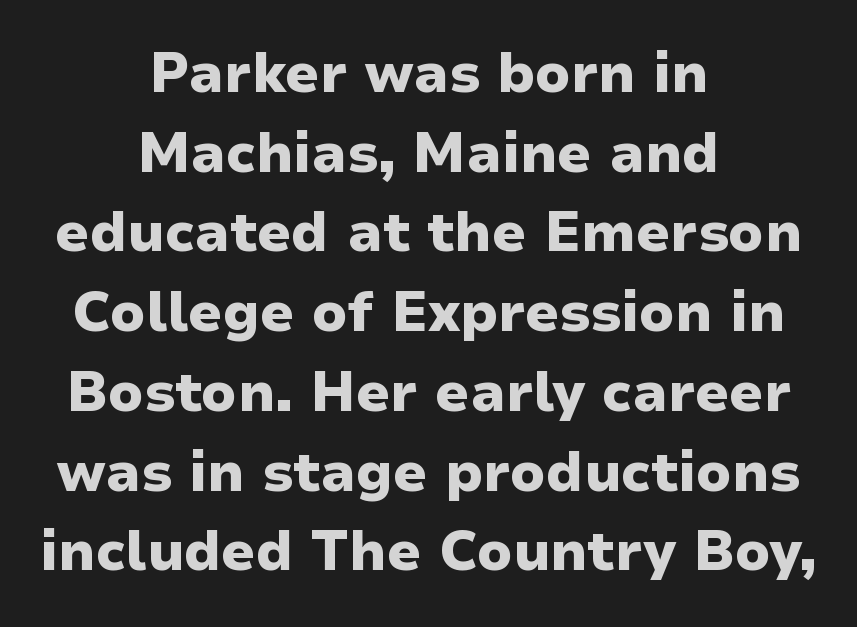
Q: Is the text bold? A: Yes.
Q: Is the text italic (slanted)? A: No, it is upright.
Q: Is the typeface a serif or a sans-serif typeface? A: Sans-serif.
Q: Is the text underlined? A: No.
Q: How is the paragraph aligned? A: Centered.
Q: Is the spacing between letters normal or unusually wide? A: Normal.
Q: Is the spacing between lines tight, normal or loose? A: Normal.
Q: Width (condensed, normal, or wide)? A: Normal.
Q: Stroke contrast? A: Low.
Q: x-height? A: Medium.
Q: Monospaced? A: No.
